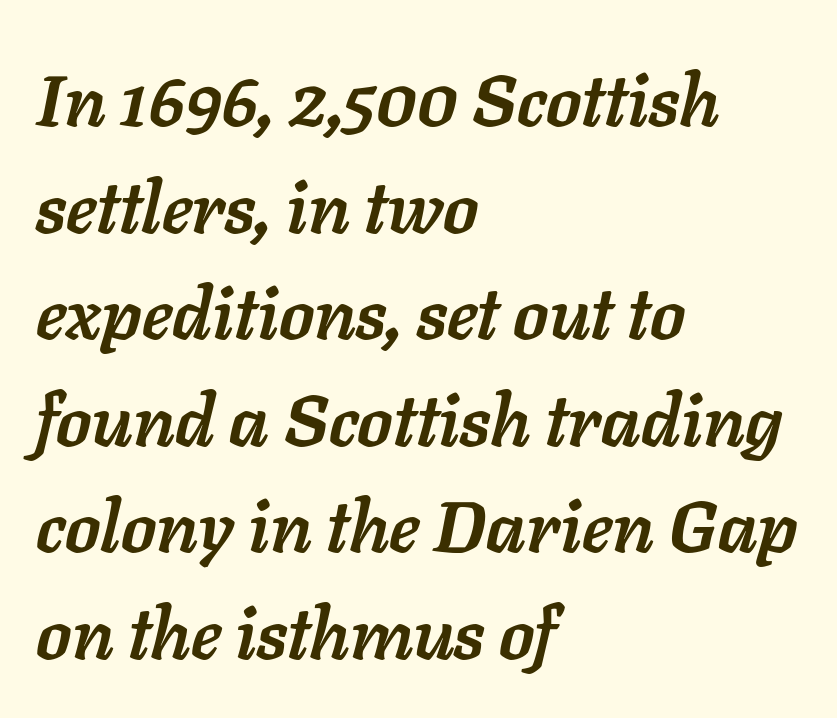
The font is running at its bold setting. Each letter keeps its own natural width here, so spacing adapts to shape. What stands out about the letter spacing? Nothing — it is the standard amount. Every row of glyphs begins at an identical x-position on the left. Leading: standard. The specimen reads as italic at a glance.
